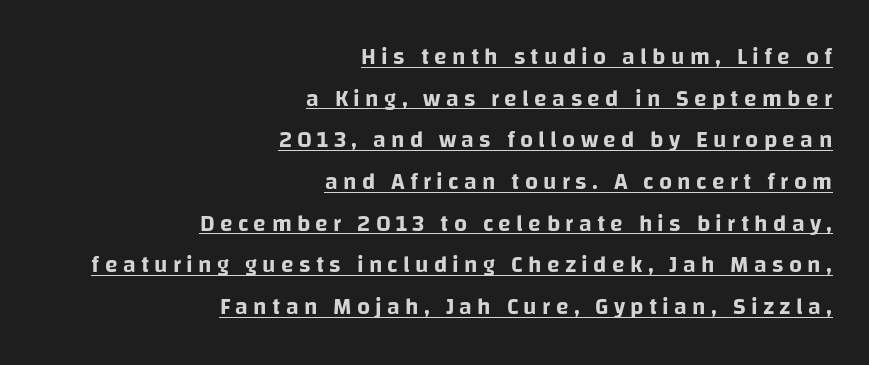
Q: Is the text italic (slanted)? A: No, it is upright.
Q: Is the text underlined? A: Yes.
Q: How is the paragraph aligned? A: Right-aligned.
Q: Is the spacing between letters normal or unusually wide? A: Unusually wide.
